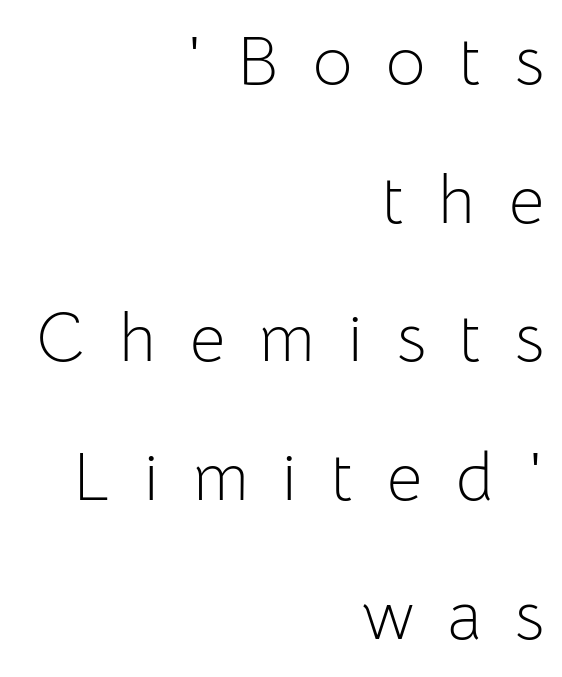
The image shows 68 px light sans-serif type, upright; set right-aligned, loose line spacing (2.04x), unusually wide letter spacing (+0.5 em), not underlined; low stroke contrast and a medium x-height.
